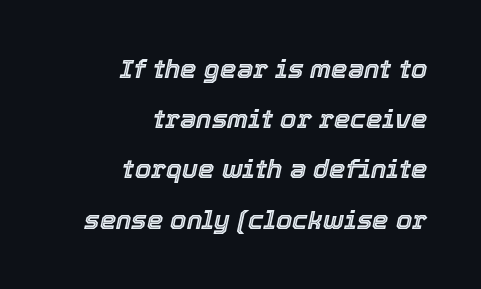
The image shows 26 px text type, italic (leaning right); set right-aligned, loose line spacing (1.93x), normal letter spacing, not underlined.
